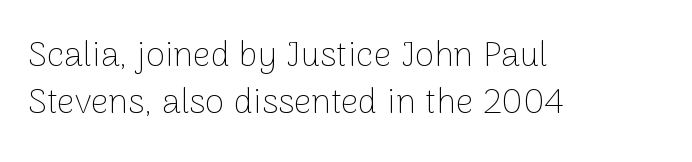
{"serif": "no", "italic": "no", "bold": "no", "weight": "thin", "width": "normal", "stroke_contrast": "low", "x_height": "medium", "monospaced": "no", "underline": "no", "align": "left", "line_spacing": "normal", "line_spacing_ratio": 1.35, "letter_spacing": "normal", "letter_spacing_em": 0.0, "glyph_px": 35}
